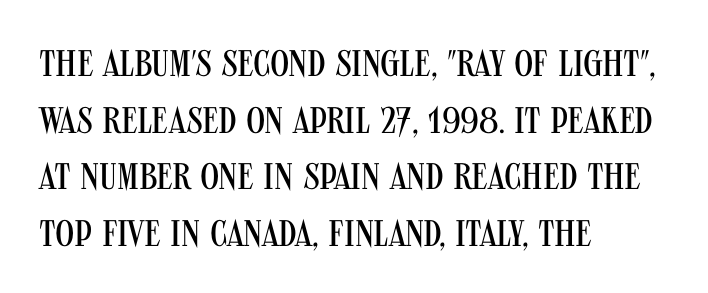
The image shows 37 px regular-weight, condensed sans-serif type, upright; set left-aligned, normal line spacing (1.53x), normal letter spacing, not underlined; medium stroke contrast and a large x-height.
